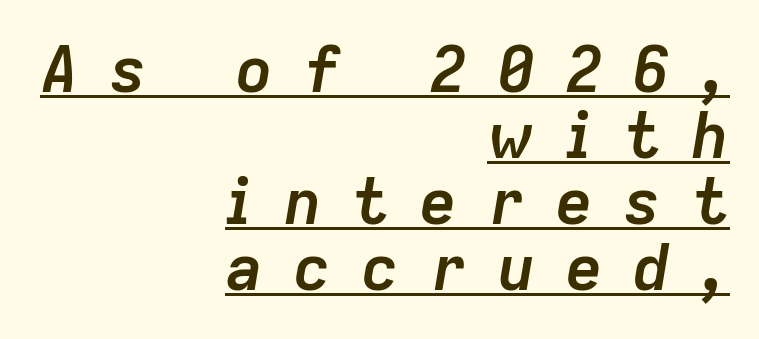
The image shows 64 px semibold type, italic (leaning right); set right-aligned, tight line spacing (1.03x), unusually wide letter spacing (+0.46 em), underlined; low stroke contrast and a medium x-height.
